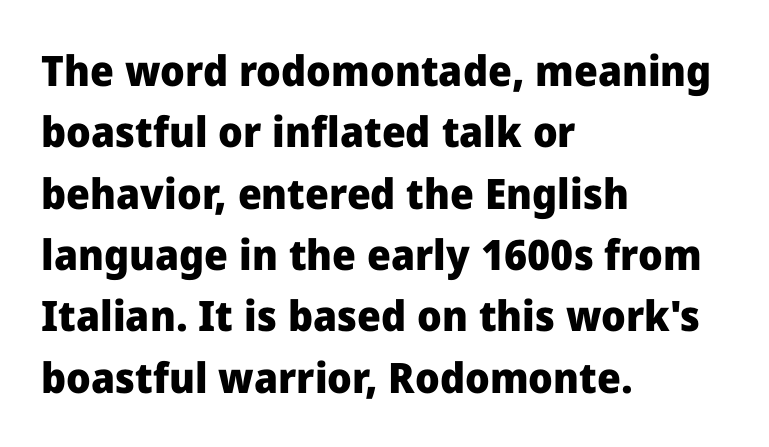
The image shows 42 px heavy sans-serif type, upright; set left-aligned, normal line spacing (1.46x), normal letter spacing, not underlined; low stroke contrast and a medium x-height.
